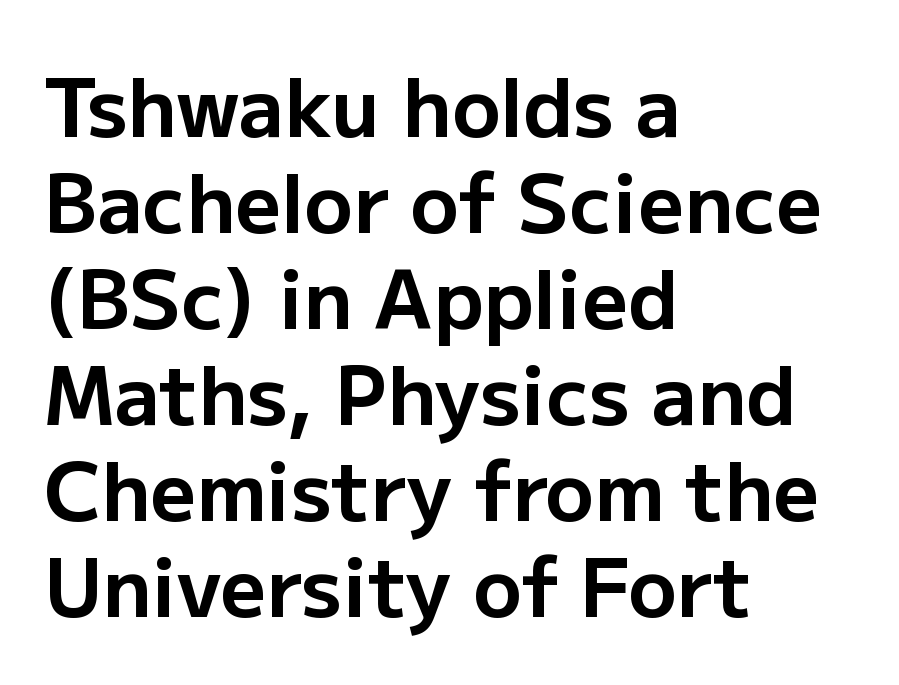
What kind of face is this? One without serifs — a sans. The passage shown is typed in a proportional face where columns would drift. Is the block centered? No — it sits flush against the left margin. Vertical strokes here are truly vertical. Compared with typical body copy, the letter spacing here is the same. Heavy-handed strokes throughout: this text is bold.
